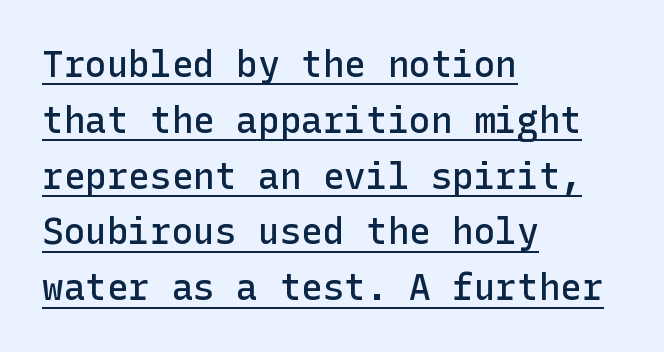
{"serif": "no", "italic": "no", "bold": "semi", "weight": "semibold", "width": "normal", "stroke_contrast": "low", "x_height": "medium", "underline": "yes", "align": "left", "line_spacing": "normal", "line_spacing_ratio": 1.55, "letter_spacing": "normal", "letter_spacing_em": 0.0, "glyph_px": 36}
